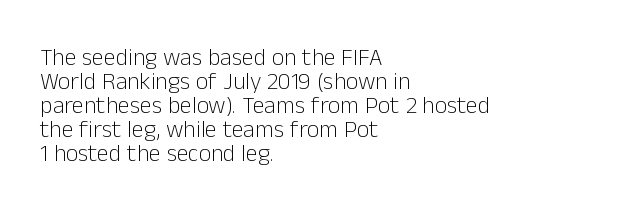
Q: Is the text bold? A: No.
Q: Is the text italic (slanted)? A: No, it is upright.
Q: Is the text underlined? A: No.
Q: How is the paragraph aligned? A: Left-aligned.
Q: Is the spacing between letters normal or unusually wide? A: Normal.
Q: Is the spacing between lines tight, normal or loose? A: Tight.
